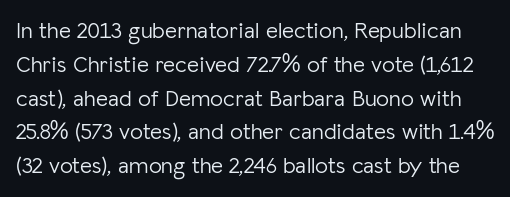
The letters stand upright; this is a roman face. On a weight scale, this lands at 450 or below. Any mark beneath the type? The region is blank. The letterforms sit shoulder to shoulder at normal distance. The rendering uses a moderate line-height, typical for paragraphs.
